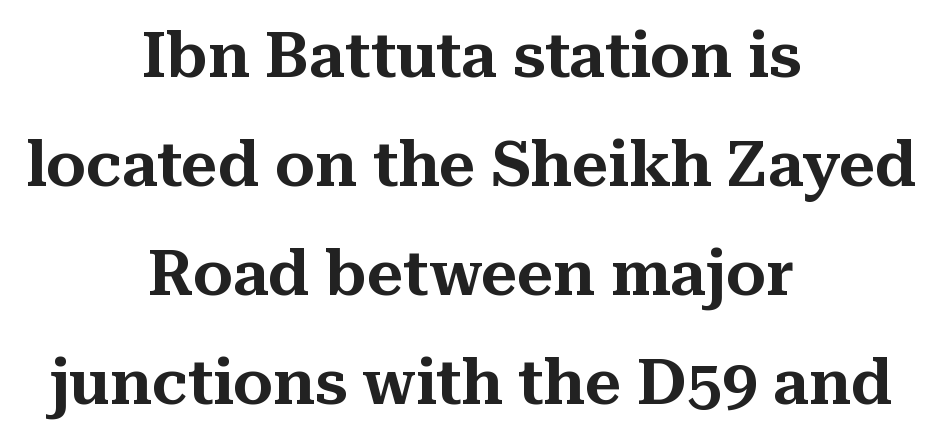
Q: Is the text italic (slanted)? A: No, it is upright.
Q: Is the typeface a serif or a sans-serif typeface? A: Serif.
Q: Is the text underlined? A: No.
Q: How is the paragraph aligned? A: Centered.
Q: Is the spacing between letters normal or unusually wide? A: Normal.
Q: Width (condensed, normal, or wide)? A: Normal.
Q: Stroke contrast? A: Medium.
Q: x-height? A: Medium.
Q: Monospaced? A: No.
